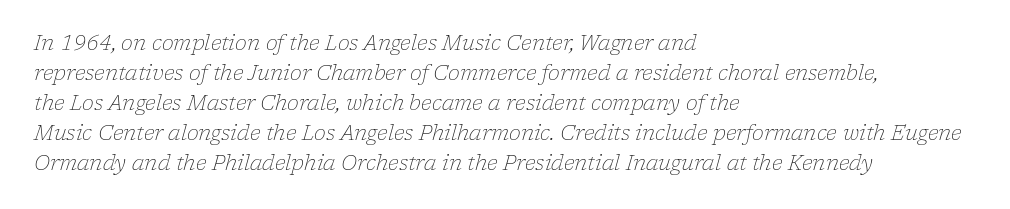
{"italic": "yes", "lean": "right", "slant_degrees": 17, "bold": "no", "underline": "no", "align": "left", "line_spacing": "normal", "line_spacing_ratio": 1.5, "letter_spacing": "normal", "letter_spacing_em": 0.0, "glyph_px": 20}
